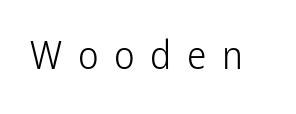
This is roman type, the default non-slanted kind. The space beneath each line is pristine and unruled. Look at the bottom of the vertical strokes: they stop flat, with no serifs. The letterforms sit at book weight or below. This rendering widens character spacing well past its baseline value.
